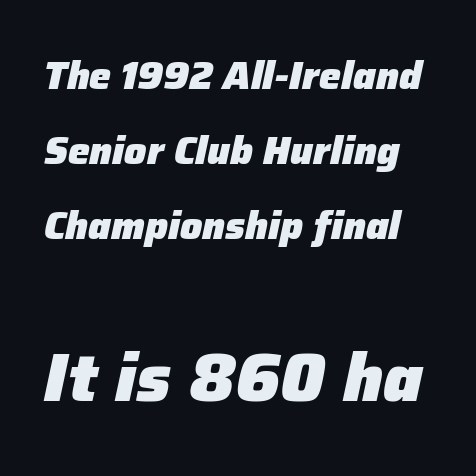
The image shows 68 px heavy type, italic (leaning right); set loose line spacing (1.92x), normal letter spacing, not underlined; the second (bottom) block is 1.74x larger; low stroke contrast and a medium x-height.
